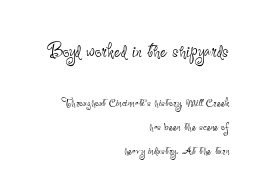
{"bold": "no", "underline": "no", "align": "right", "line_spacing_ratio": 1.72, "letter_spacing": "normal", "letter_spacing_em": 0.0, "larger_block": "first", "size_ratio": 1.64, "glyph_px": 23}
